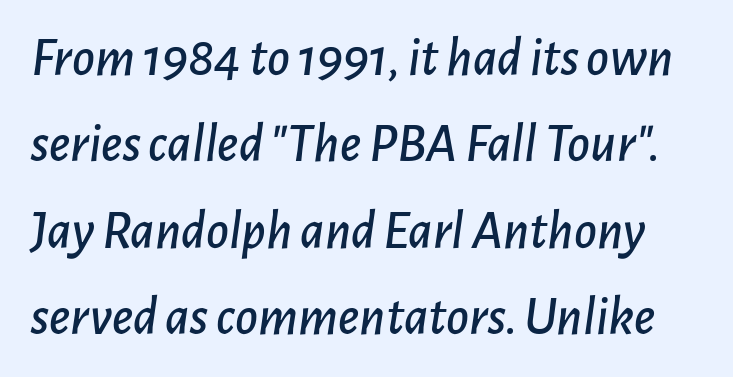
An italicized treatment has been applied to the whole sample. This rendering features lettering with no underline. Is there much room between lines? A standard amount, neither cramped nor airy. Varying glyph widths throughout — classic text-font behaviour.
